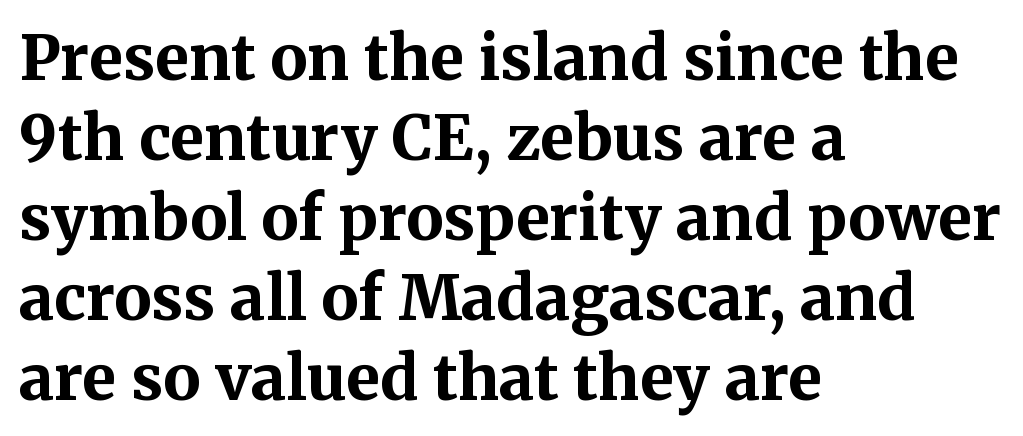
{"serif": "yes", "italic": "no", "bold": "yes", "weight": "bold", "width": "normal", "stroke_contrast": "medium", "x_height": "medium", "monospaced": "no", "underline": "no", "align": "left", "line_spacing": "normal", "line_spacing_ratio": 1.29, "letter_spacing": "normal", "letter_spacing_em": 0.0, "glyph_px": 62}
